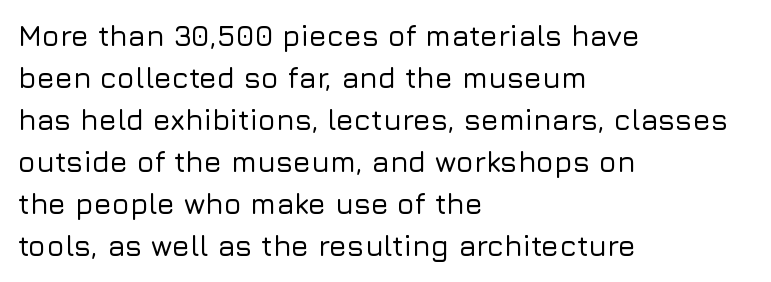
The image shows 29 px sans-serif type, upright; set left-aligned, normal line spacing (1.45x), normal letter spacing, not underlined; low stroke contrast and a medium x-height.
